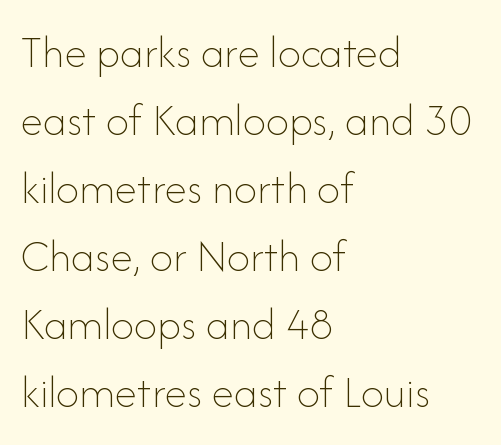
{"italic": "no", "bold": "no", "weight": "thin", "width": "normal", "stroke_contrast": "low", "x_height": "small", "monospaced": "no", "underline": "no", "align": "left", "line_spacing": "normal", "line_spacing_ratio": 1.48, "letter_spacing": "normal", "letter_spacing_em": 0.0, "glyph_px": 46}
